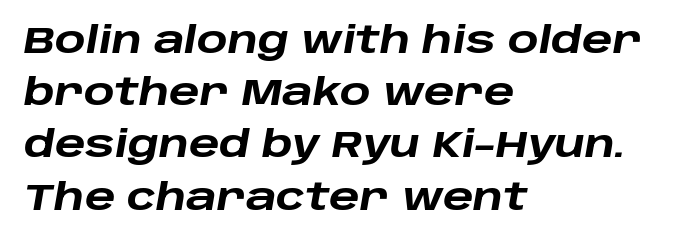
Q: Is the text bold? A: Yes.
Q: Is the text italic (slanted)? A: Yes, it leans right by about 10 degrees.
Q: Is the text underlined? A: No.
Q: How is the paragraph aligned? A: Left-aligned.
Q: Is the spacing between letters normal or unusually wide? A: Normal.
Q: Is the spacing between lines tight, normal or loose? A: Normal.
Q: Width (condensed, normal, or wide)? A: Wide.
Q: Stroke contrast? A: Low.
Q: x-height? A: Large.
Q: Monospaced? A: No.
